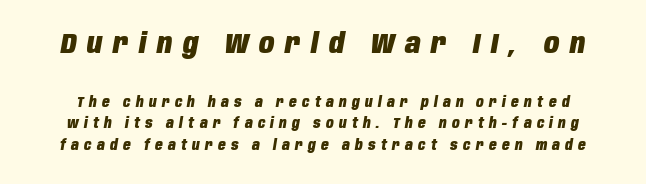
{"italic": "yes", "lean": "right", "slant_degrees": 10, "bold": "yes", "weight": "heavy", "width": "condensed", "stroke_contrast": "low", "x_height": "large", "monospaced": "no", "underline": "no", "line_spacing": "normal", "line_spacing_ratio": 1.52, "letter_spacing": "wide", "letter_spacing_em": 0.38, "larger_block": "first", "size_ratio": 2.0, "glyph_px": 28}
